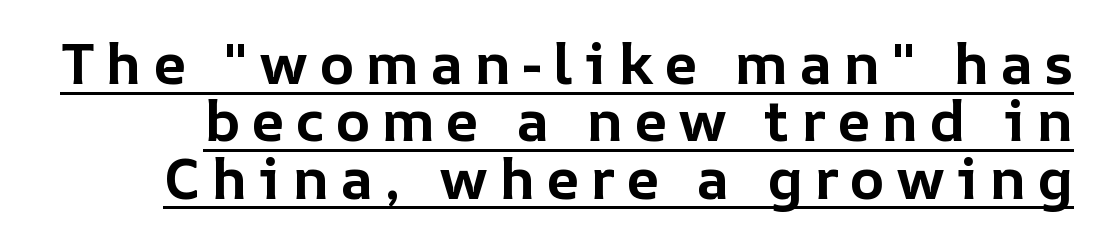
The image shows 58 px bold type, upright; set tight line spacing (0.99x), underlined; low stroke contrast and a medium x-height.
